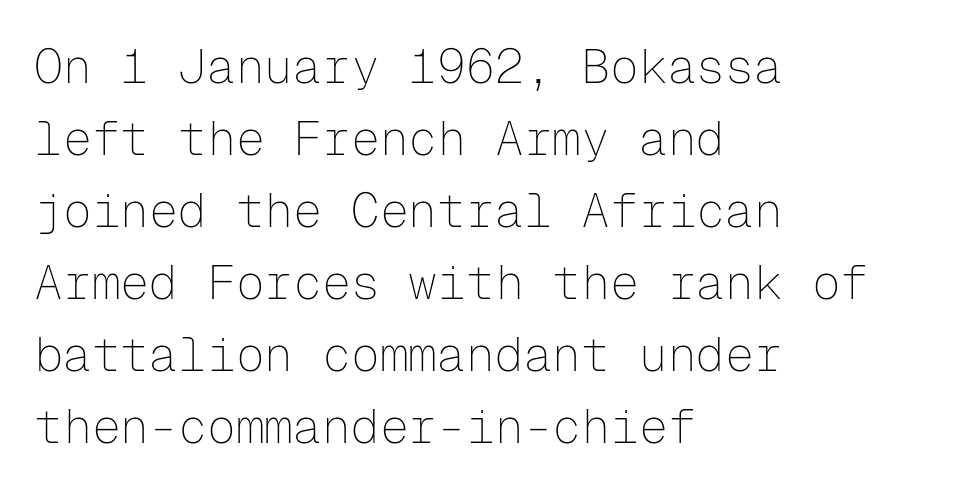
You could call the tracking neutral — neither tight nor loose. Stroke terminals: plain, sans-serif. The letters march in equal steps, a hallmark of fixed-pitch type. If you measured baseline to baseline, you'd find a middling distance. The strip under each line holds only bare page.
